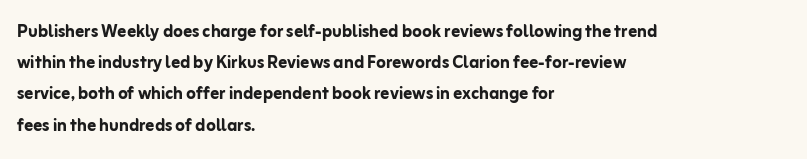
Q: Is the text bold? A: Yes.
Q: Is the text italic (slanted)? A: No, it is upright.
Q: Is the text underlined? A: No.
Q: How is the paragraph aligned? A: Left-aligned.
Q: Is the spacing between letters normal or unusually wide? A: Normal.
Q: Is the spacing between lines tight, normal or loose? A: Normal.
